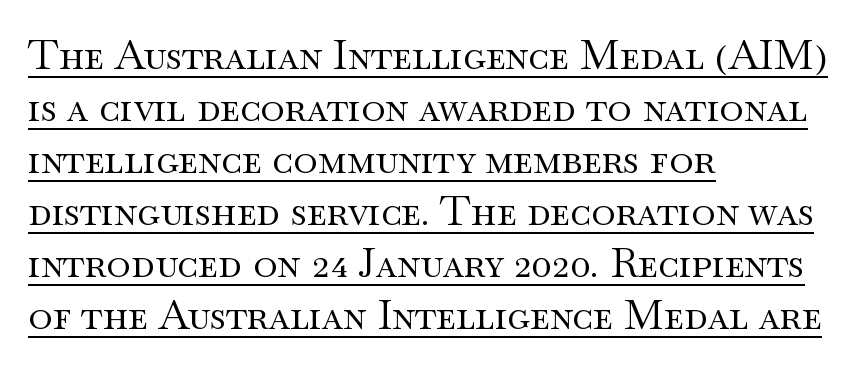
Q: Is the text bold? A: No.
Q: Is the text italic (slanted)? A: No, it is upright.
Q: Is the typeface a serif or a sans-serif typeface? A: Serif.
Q: Is the text underlined? A: Yes.
Q: How is the paragraph aligned? A: Left-aligned.
Q: Is the spacing between letters normal or unusually wide? A: Normal.
Q: Is the spacing between lines tight, normal or loose? A: Normal.
Q: Width (condensed, normal, or wide)? A: Wide.
Q: Stroke contrast? A: Medium.
Q: x-height? A: Small.
Q: Monospaced? A: No.
